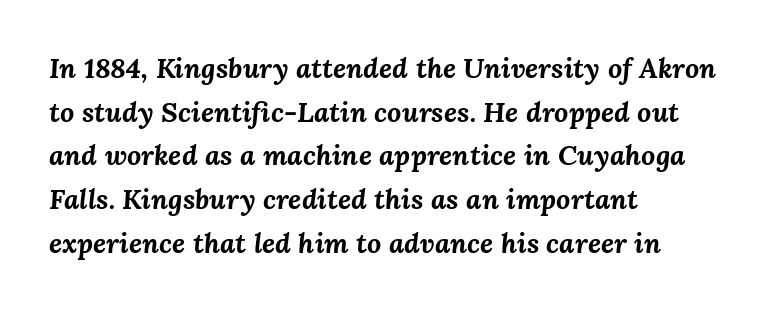
The image shows 28 px bold type, italic (leaning right); set left-aligned, normal line spacing (1.56x), normal letter spacing, not underlined; medium stroke contrast and a medium x-height.
